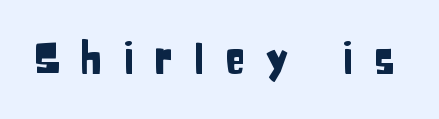
Note the varied advance widths — an 'i' is clearly narrower than an 'm'. Grotesque or geometric, the face here clearly has no serifs. The tracking jumps out immediately: characters are airy and widely separated. Upright lettering throughout. Nobody drew a line under any word here.
